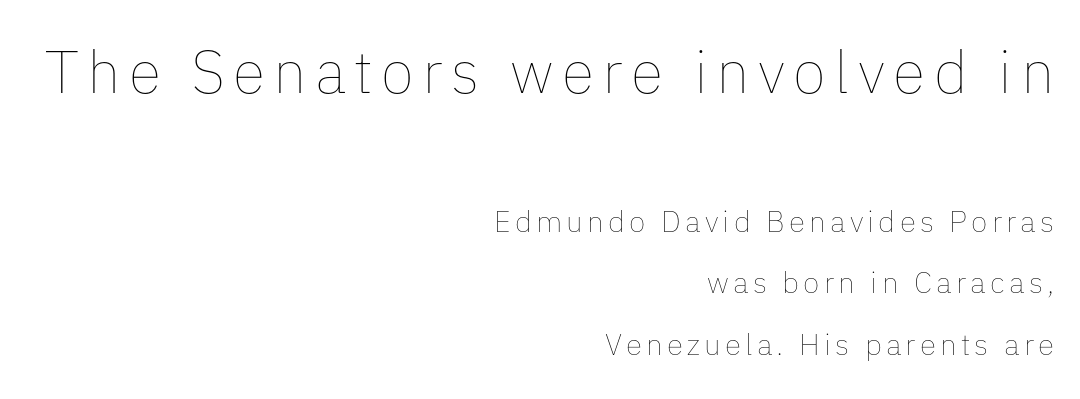
The image shows 60 px thin type, upright; set right-aligned, loose line spacing (2.06x), not underlined; the first (top) block is 2.0x larger; low stroke contrast and a medium x-height.
